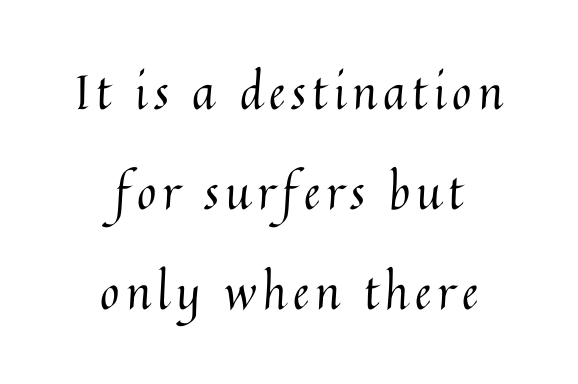
A typesetter would call this leading open, well beyond the default. The rendering positions every line midway between the sides. Weight: regular or lighter. The zone under the glyphs is completely vacant. You could not count columns in this text — the font is proportionally spaced.
